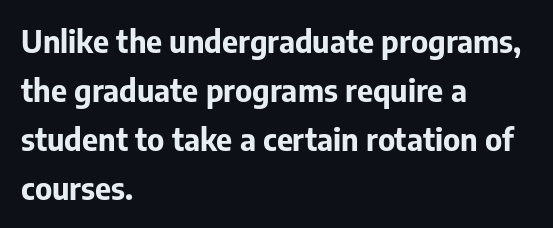
Grotesque or geometric, the face here clearly has no serifs. Horizontal alignment here is leftward, the default for most running prose. Is the letter spacing exaggerated? No — it looks like the ordinary default. Normally led — the rows are evenly, conventionally spaced. Stroke thickness is high; the sample reads as a true bold. Think of a printed novel: that variable character pitch is what you see here.
